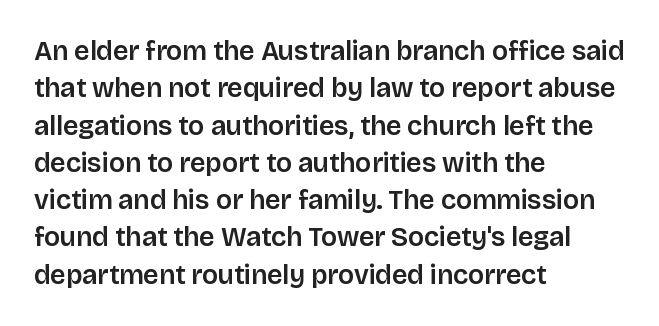
Q: Is the text italic (slanted)? A: No, it is upright.
Q: Is the text underlined? A: No.
Q: How is the paragraph aligned? A: Left-aligned.
Q: Is the spacing between letters normal or unusually wide? A: Normal.
Q: Is the spacing between lines tight, normal or loose? A: Normal.
